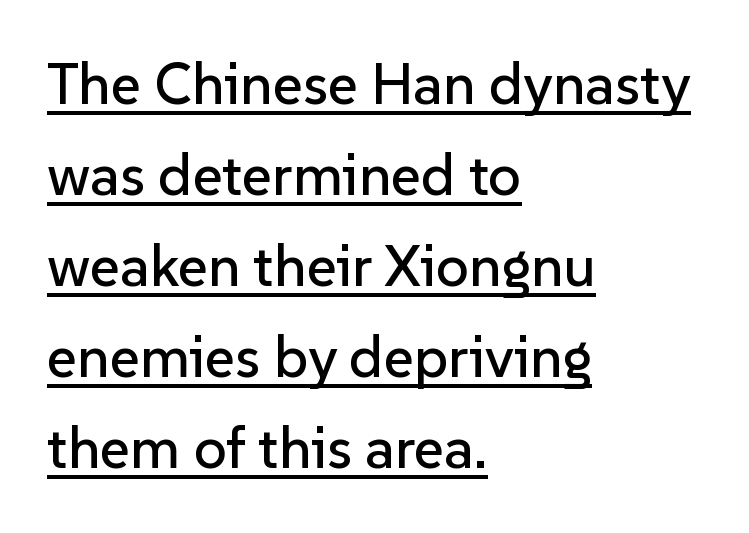
The type family on display is of the sans-serif kind. Honestly, the letter spacing is just normal — you wouldn't notice it. Think of a printed novel: that variable character pitch is what you see here. If you drew a ruler down the left edge, every line would touch it.
